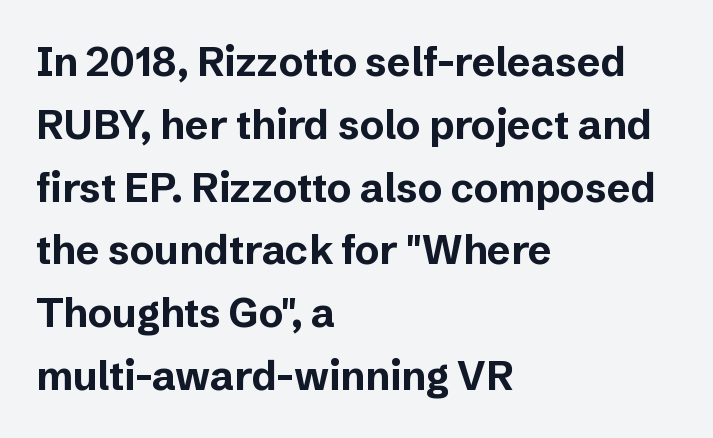
The image shows 40 px bold sans-serif type, upright; set left-aligned, normal line spacing (1.57x), normal letter spacing, not underlined; low stroke contrast and a medium x-height.
